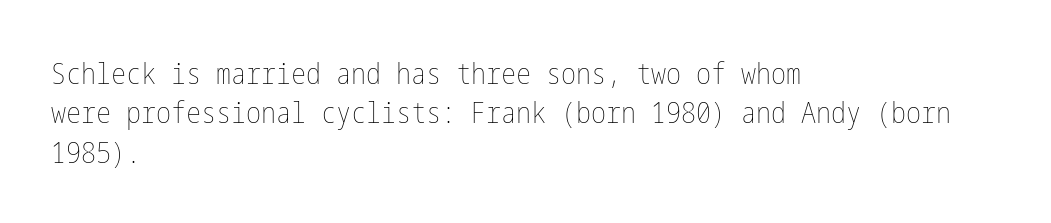
The image shows 30 px thin, condensed type, upright; set left-aligned, normal line spacing (1.31x), normal letter spacing, not underlined; low stroke contrast and a medium x-height.
